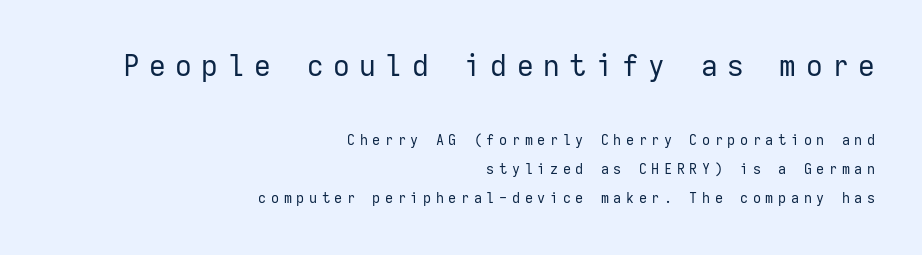
Q: Is the text bold? A: No.
Q: Is the text italic (slanted)? A: No, it is upright.
Q: Is the typeface a serif or a sans-serif typeface? A: Sans-serif.
Q: Is the text underlined? A: No.
Q: How is the paragraph aligned? A: Right-aligned.
Q: Is the spacing between letters normal or unusually wide? A: Unusually wide.
Q: Is the spacing between lines tight, normal or loose? A: Loose.
Q: Which block of text is set in a larger size, the first (top) or the second (bottom)? A: The first (top) one.
Q: Width (condensed, normal, or wide)? A: Normal.
Q: Stroke contrast? A: Low.
Q: x-height? A: Medium.
Q: Monospaced? A: Yes.
